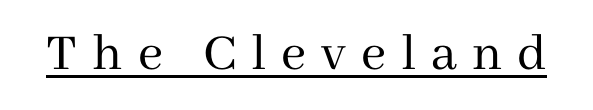
{"serif": "yes", "italic": "no", "bold": "no", "weight": "regular", "width": "normal", "stroke_contrast": "medium", "x_height": "medium", "monospaced": "no", "underline": "yes", "letter_spacing": "wide", "letter_spacing_em": 0.27, "glyph_px": 55}
